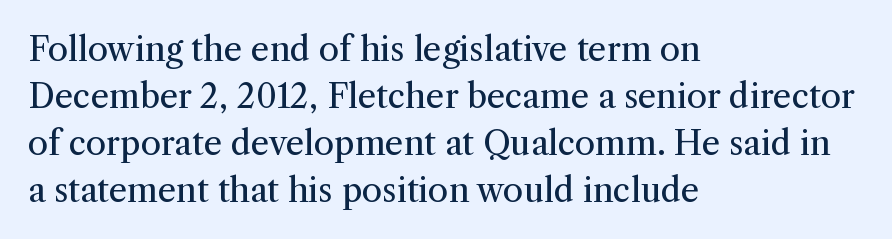
Q: Is the text bold? A: No.
Q: Is the text italic (slanted)? A: No, it is upright.
Q: Is the typeface a serif or a sans-serif typeface? A: Serif.
Q: Is the text underlined? A: No.
Q: How is the paragraph aligned? A: Left-aligned.
Q: Is the spacing between letters normal or unusually wide? A: Normal.
Q: Is the spacing between lines tight, normal or loose? A: Normal.
Q: Width (condensed, normal, or wide)? A: Normal.
Q: Stroke contrast? A: Medium.
Q: x-height? A: Medium.
Q: Monospaced? A: No.
